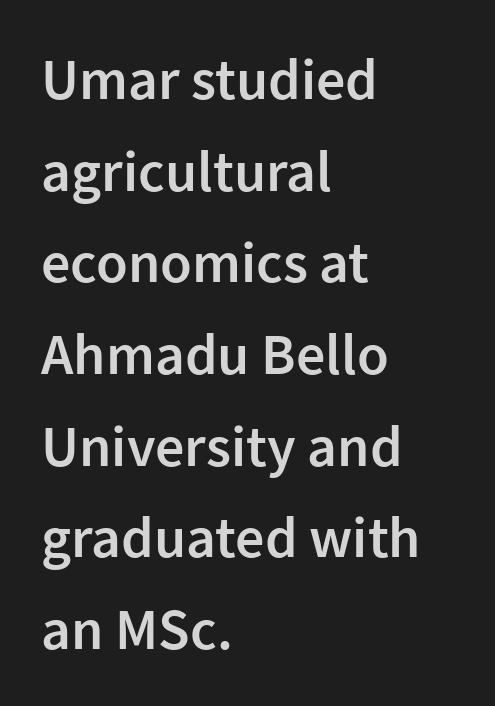
The image shows 58 px semibold sans-serif type, upright; set left-aligned, normal line spacing (1.58x), normal letter spacing, not underlined; low stroke contrast and a medium x-height.
